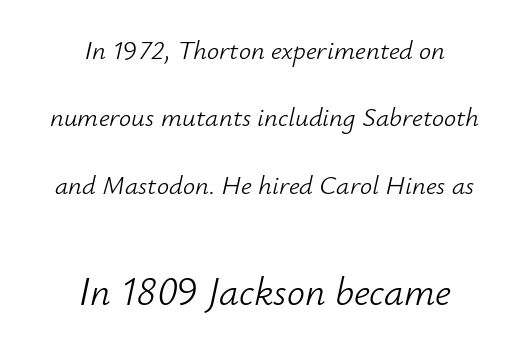
Leftover space on each line is divided equally before and after the words. The leading is generous, giving the passage an open texture. What stands out about the letter spacing? Nothing — it is the standard amount. Note the varied advance widths — an 'i' is clearly narrower than an 'm'. Weight: in the light-to-regular range.
